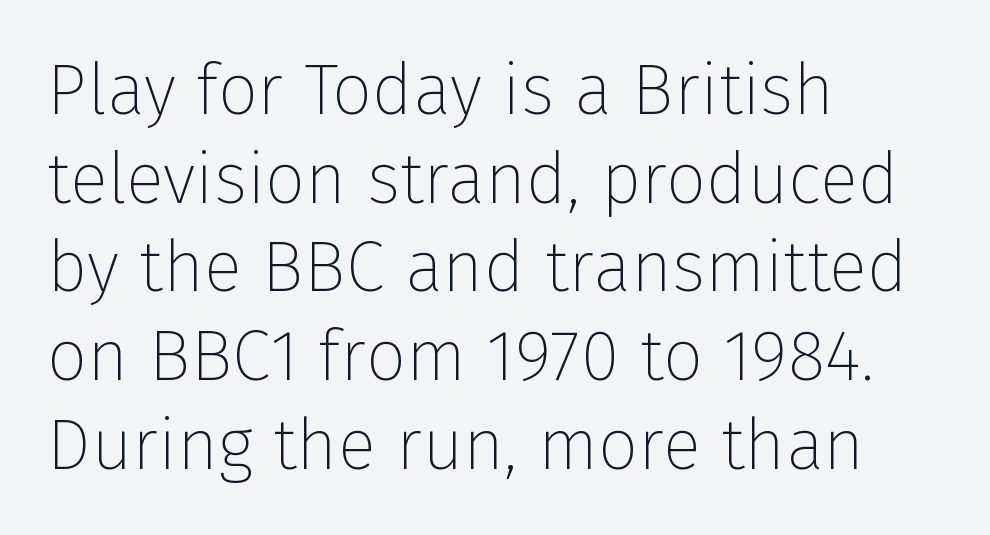
{"serif": "no", "italic": "no", "bold": "no", "weight": "thin", "width": "normal", "stroke_contrast": "low", "x_height": "medium", "monospaced": "no", "underline": "no", "align": "left", "line_spacing": "normal", "line_spacing_ratio": 1.25, "letter_spacing": "normal", "letter_spacing_em": 0.0, "glyph_px": 71}
